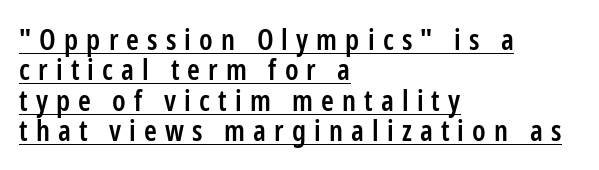
Q: Is the text bold? A: Semi-bold.
Q: Is the text italic (slanted)? A: No, it is upright.
Q: Is the typeface a serif or a sans-serif typeface? A: Sans-serif.
Q: Is the text underlined? A: Yes.
Q: How is the paragraph aligned? A: Left-aligned.
Q: Is the spacing between letters normal or unusually wide? A: Unusually wide.
Q: Is the spacing between lines tight, normal or loose? A: Tight.
Q: Width (condensed, normal, or wide)? A: Condensed.
Q: Stroke contrast? A: Low.
Q: x-height? A: Medium.
Q: Monospaced? A: No.
